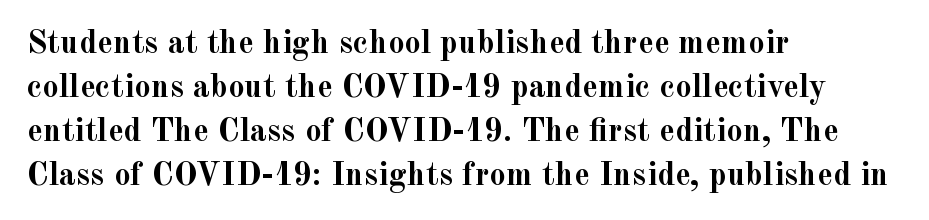
The image shows 33 px semibold serif type, upright; set left-aligned, normal line spacing (1.33x), normal letter spacing, not underlined; a small x-height.
